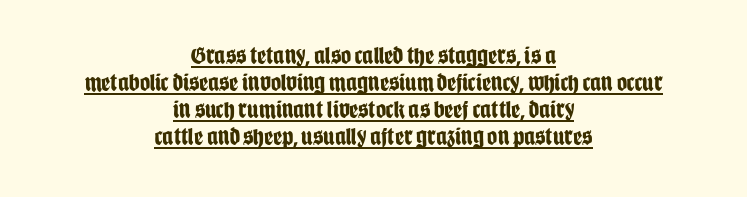
The image shows 25 px bold type, upright; set centered, tight line spacing (1.08x), normal letter spacing, underlined.
